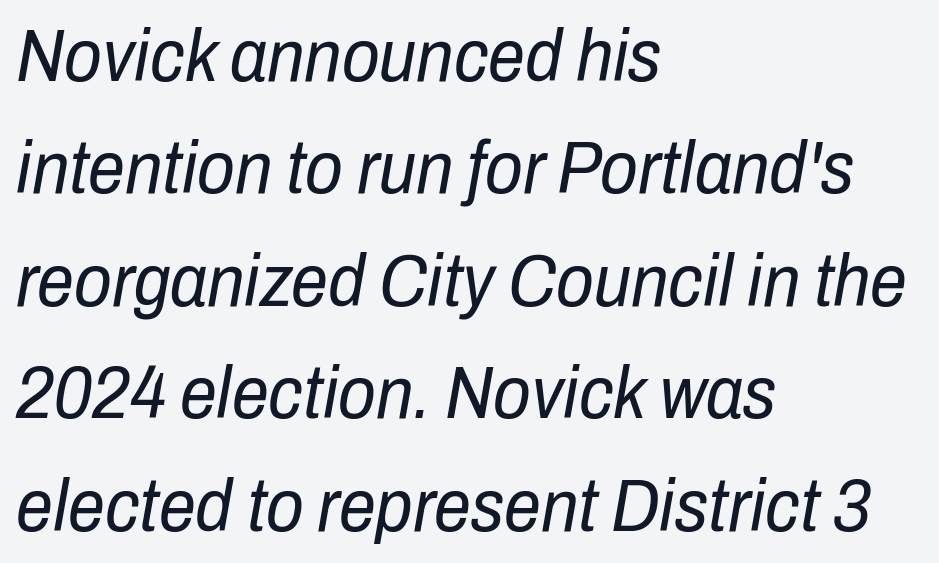
{"italic": "yes", "lean": "right", "slant_degrees": 10, "bold": "no", "weight": "regular", "width": "condensed", "stroke_contrast": "low", "x_height": "medium", "monospaced": "no", "underline": "no", "align": "left", "line_spacing": "normal", "line_spacing_ratio": 1.52, "letter_spacing": "normal", "letter_spacing_em": 0.0, "glyph_px": 74}
